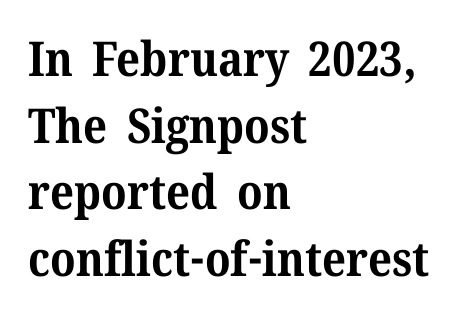
{"serif": "yes", "italic": "no", "bold": "yes", "weight": "bold", "width": "normal", "stroke_contrast": "medium", "x_height": "medium", "monospaced": "no", "underline": "no", "align": "left", "line_spacing": "normal", "line_spacing_ratio": 1.39, "letter_spacing": "normal", "letter_spacing_em": 0.0, "glyph_px": 48}
